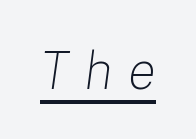
{"italic": "yes", "lean": "right", "slant_degrees": 8, "bold": "no", "weight": "light", "width": "normal", "stroke_contrast": "low", "x_height": "medium", "monospaced": "no", "underline": "yes", "letter_spacing": "wide", "letter_spacing_em": 0.29, "glyph_px": 53}
